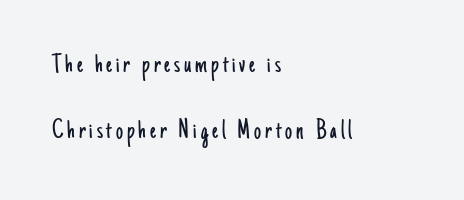
{"serif": "no", "italic": "no", "bold": "no", "weight": "light", "width": "condensed", "stroke_contrast": "low", "x_height": "small", "monospaced": "no", "underline": "no", "align": "left", "line_spacing": "loose", "line_spacing_ratio": 2.36, "glyph_px": 28}
